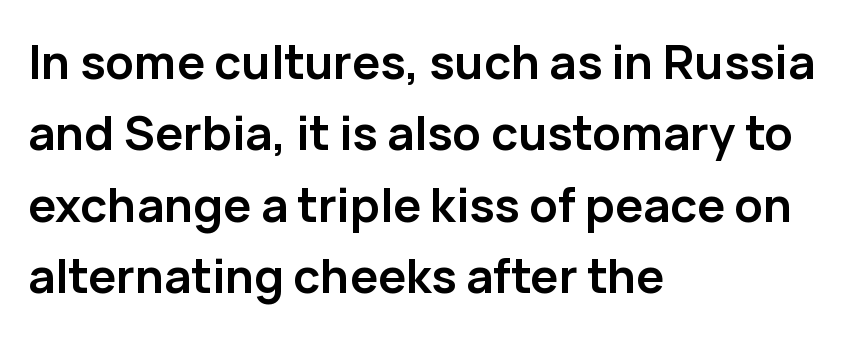
Rendered with straight, roman letterforms. Short note: letters normally spaced. Is the type bold? Yes — the strokes are clearly thick and heavy. Check where the strokes stop: nothing finishes them off — pure sans. The baseline area is clear.
